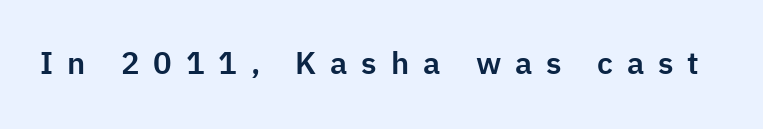
Q: Is the text italic (slanted)? A: No, it is upright.
Q: Is the typeface a serif or a sans-serif typeface? A: Sans-serif.
Q: Is the text underlined? A: No.
Q: Is the spacing between letters normal or unusually wide? A: Unusually wide.
Q: Width (condensed, normal, or wide)? A: Normal.
Q: Stroke contrast? A: Low.
Q: x-height? A: Medium.
Q: Monospaced? A: No.
